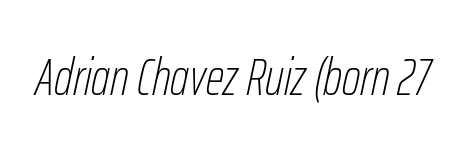
The image shows 52 px thin, condensed type, italic (leaning right); set normal letter spacing, not underlined; low stroke contrast and a medium x-height.
